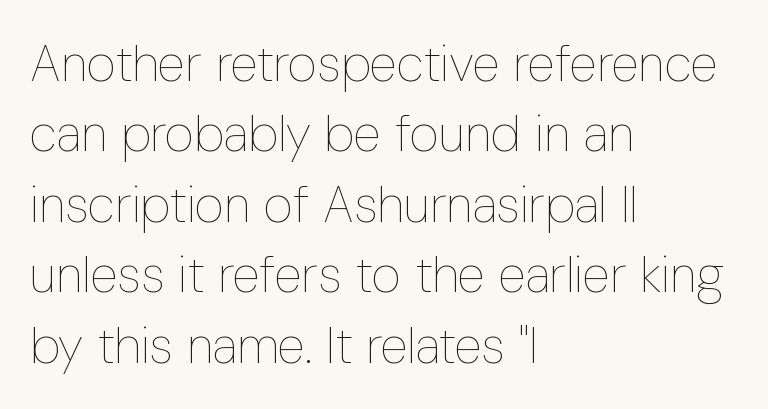
The image shows 51 px thin, condensed type, upright; set left-aligned, normal line spacing (1.38x), normal letter spacing, not underlined; low stroke contrast and a medium x-height.
